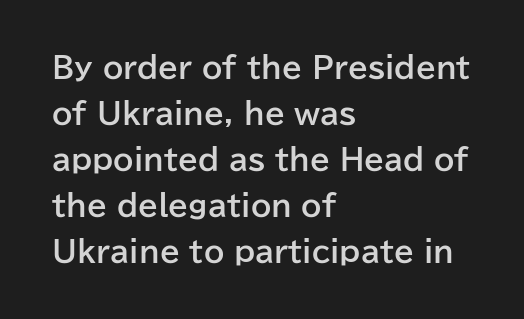
Q: Is the text bold? A: Yes.
Q: Is the text italic (slanted)? A: No, it is upright.
Q: Is the typeface a serif or a sans-serif typeface? A: Sans-serif.
Q: Is the text underlined? A: No.
Q: How is the paragraph aligned? A: Left-aligned.
Q: Is the spacing between letters normal or unusually wide? A: Normal.
Q: Is the spacing between lines tight, normal or loose? A: Normal.
Q: Width (condensed, normal, or wide)? A: Normal.
Q: Stroke contrast? A: Low.
Q: x-height? A: Medium.
Q: Monospaced? A: No.
